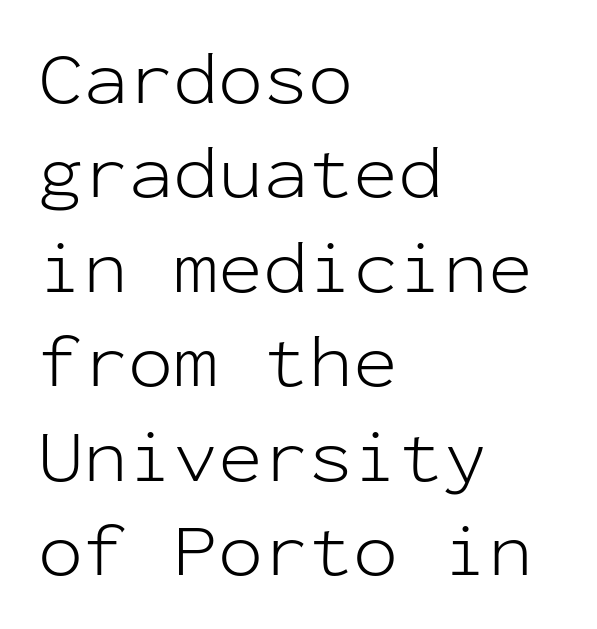
Q: Is the text bold? A: No.
Q: Is the text italic (slanted)? A: No, it is upright.
Q: Is the typeface a serif or a sans-serif typeface? A: Sans-serif.
Q: Is the text underlined? A: No.
Q: How is the paragraph aligned? A: Left-aligned.
Q: Is the spacing between letters normal or unusually wide? A: Normal.
Q: Is the spacing between lines tight, normal or loose? A: Normal.
Q: Width (condensed, normal, or wide)? A: Normal.
Q: Stroke contrast? A: Low.
Q: x-height? A: Medium.
Q: Monospaced? A: Yes.
